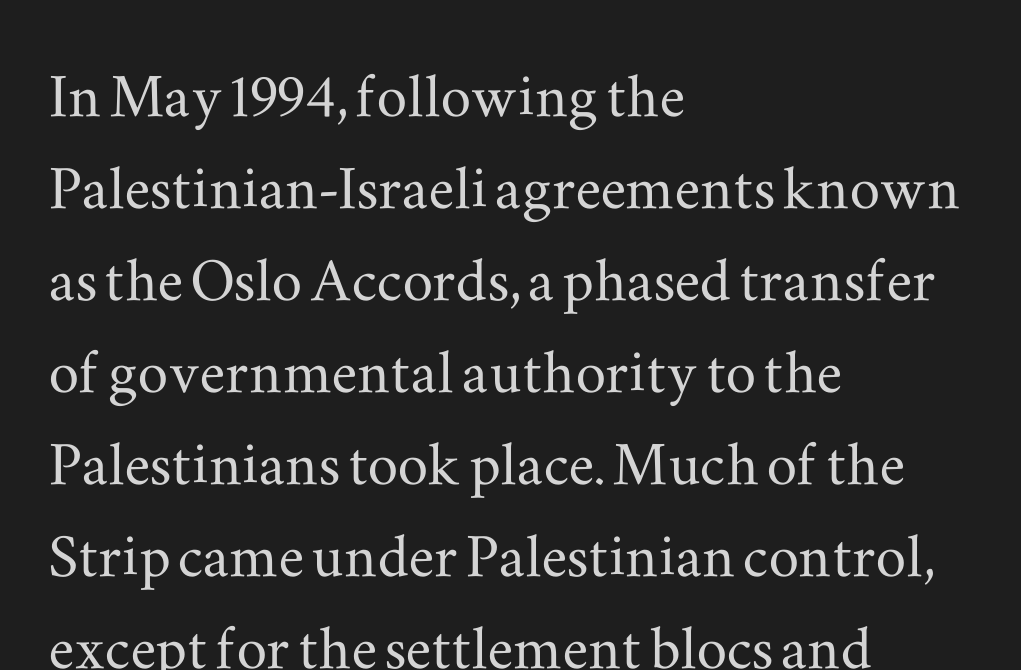
{"serif": "yes", "italic": "no", "width": "wide", "stroke_contrast": "medium", "x_height": "small", "monospaced": "no", "underline": "no", "align": "left", "line_spacing_ratio": 1.21, "letter_spacing": "normal", "letter_spacing_em": 0.0, "glyph_px": 76}
